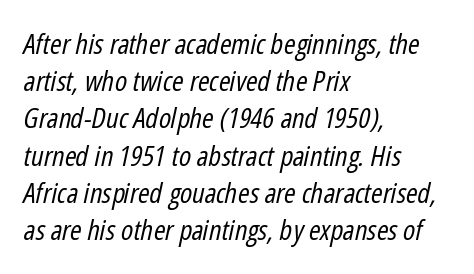
Q: Is the text bold? A: No.
Q: Is the text italic (slanted)? A: Yes, it leans right by about 12 degrees.
Q: Is the text underlined? A: No.
Q: How is the paragraph aligned? A: Left-aligned.
Q: Is the spacing between letters normal or unusually wide? A: Normal.
Q: Is the spacing between lines tight, normal or loose? A: Normal.
Q: Width (condensed, normal, or wide)? A: Condensed.
Q: Stroke contrast? A: Low.
Q: x-height? A: Medium.
Q: Monospaced? A: No.
